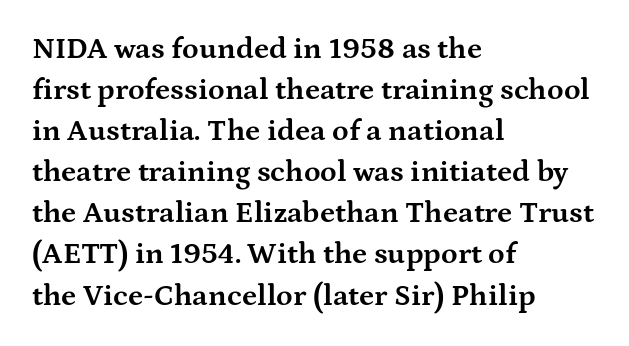
{"serif": "yes", "italic": "no", "bold": "yes", "weight": "bold", "width": "wide", "stroke_contrast": "medium", "x_height": "medium", "monospaced": "no", "underline": "no", "align": "left", "line_spacing": "normal", "line_spacing_ratio": 1.37, "letter_spacing": "normal", "letter_spacing_em": 0.0, "glyph_px": 30}
